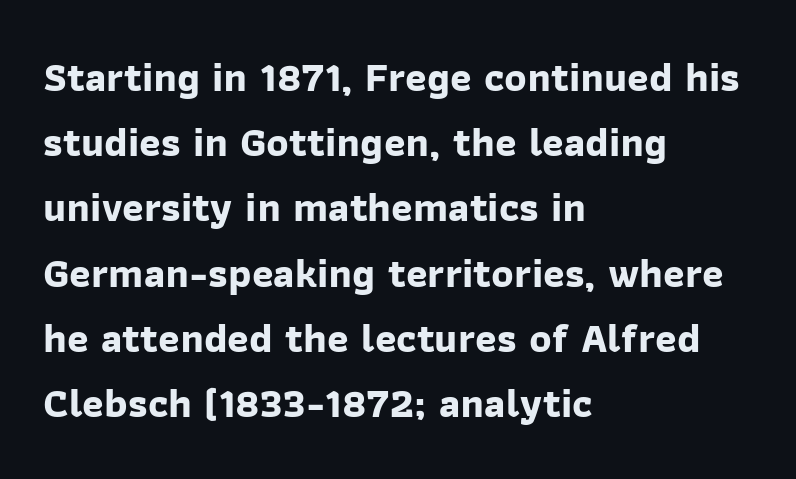
{"serif": "no", "bold": "yes", "weight": "bold", "width": "normal", "stroke_contrast": "low", "x_height": "medium", "monospaced": "no", "underline": "no", "align": "left", "line_spacing": "normal", "line_spacing_ratio": 1.59, "letter_spacing": "normal", "letter_spacing_em": 0.0, "glyph_px": 41}
